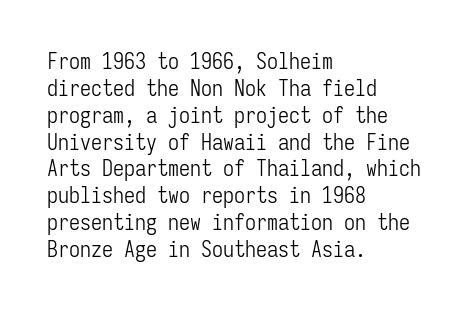
Honestly, the letter spacing is just normal — you wouldn't notice it. A student would call this left alignment; a typographer would say flush left, rag right. The font sits on the lighter half of the weight spectrum, regular included. Just letters on the line, the space beneath them empty.
